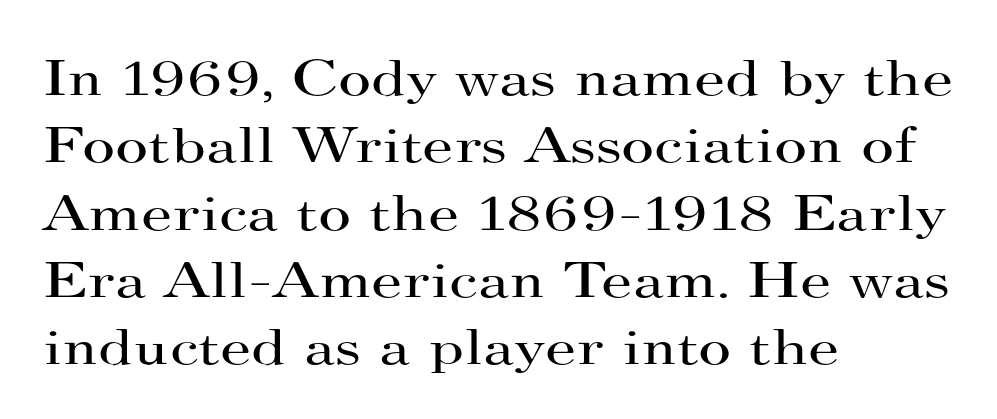
Q: Is the text bold? A: No.
Q: Is the text italic (slanted)? A: No, it is upright.
Q: Is the typeface a serif or a sans-serif typeface? A: Serif.
Q: Is the text underlined? A: No.
Q: How is the paragraph aligned? A: Left-aligned.
Q: Is the spacing between letters normal or unusually wide? A: Normal.
Q: Is the spacing between lines tight, normal or loose? A: Normal.
Q: Width (condensed, normal, or wide)? A: Wide.
Q: Stroke contrast? A: High.
Q: x-height? A: Small.
Q: Monospaced? A: No.
